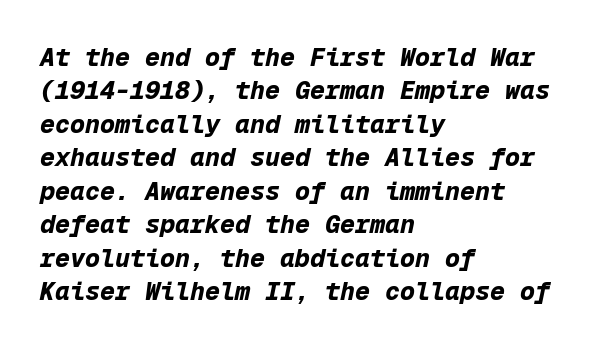
The image shows 25 px bold type, italic (leaning right); set left-aligned, normal line spacing (1.34x), normal letter spacing, not underlined.
